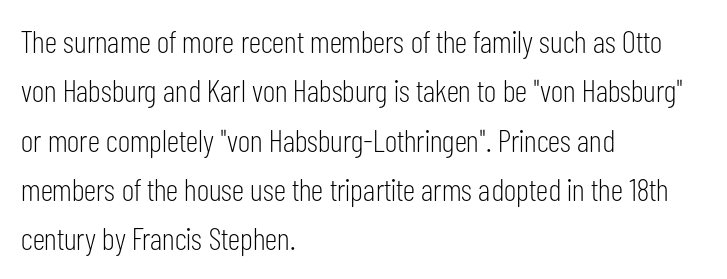
The image shows 32 px light, condensed sans-serif type, upright; set left-aligned, normal line spacing (1.54x), normal letter spacing, not underlined; low stroke contrast and a medium x-height.
